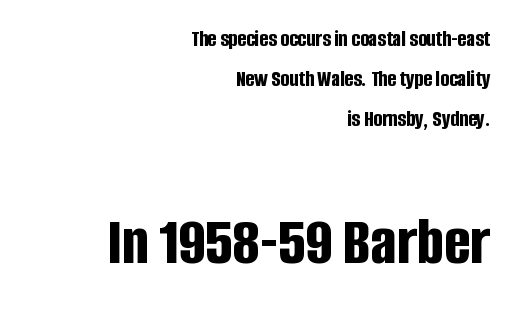
The image shows 69 px bold, condensed sans-serif type, upright; set right-aligned, line spacing 1.73x, normal letter spacing, not underlined; the second (bottom) block is 3.0x larger; low stroke contrast and a large x-height.
